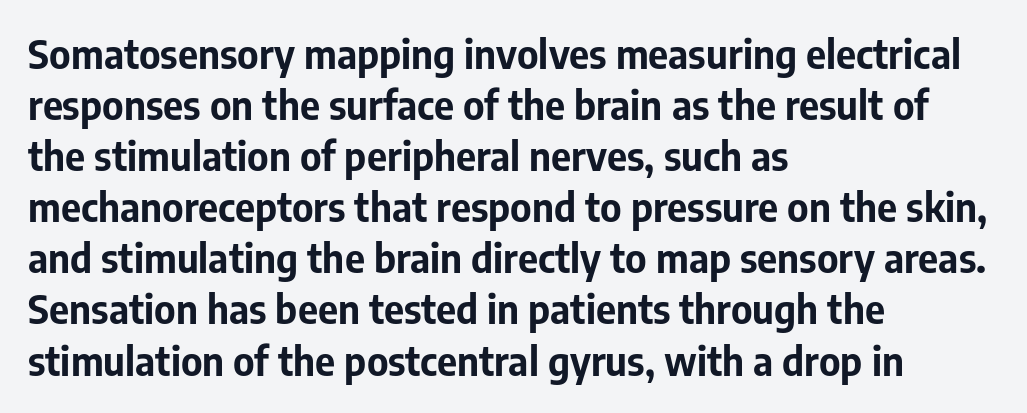
{"serif": "no", "italic": "no", "bold": "yes", "weight": "bold", "width": "normal", "stroke_contrast": "low", "x_height": "medium", "monospaced": "no", "underline": "no", "align": "left", "line_spacing": "normal", "line_spacing_ratio": 1.31, "letter_spacing": "normal", "letter_spacing_em": 0.0, "glyph_px": 39}
